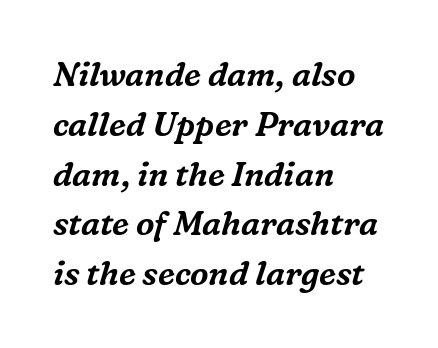
{"serif": "yes", "italic": "yes", "lean": "right", "slant_degrees": 16, "width": "normal", "stroke_contrast": "medium", "x_height": "medium", "monospaced": "no", "underline": "no", "align": "left", "line_spacing": "normal", "line_spacing_ratio": 1.51, "letter_spacing": "normal", "letter_spacing_em": 0.0, "glyph_px": 33}
